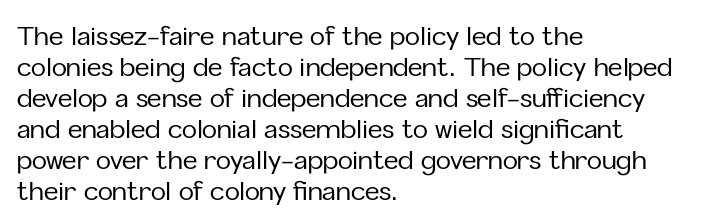
Clear beneath every line of the passage. Is the block centered? No — it sits flush against the left margin. Observe the ordinary spacing: letters are neighbours, not strangers. The letters stand upright; this is a roman face.
